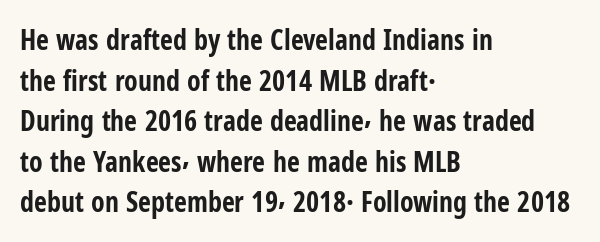
Q: Is the text bold? A: Yes.
Q: Is the text italic (slanted)? A: No, it is upright.
Q: Is the typeface a serif or a sans-serif typeface? A: Sans-serif.
Q: Is the text underlined? A: No.
Q: How is the paragraph aligned? A: Left-aligned.
Q: Is the spacing between letters normal or unusually wide? A: Normal.
Q: Is the spacing between lines tight, normal or loose? A: Normal.
Q: Width (condensed, normal, or wide)? A: Condensed.
Q: Stroke contrast? A: Low.
Q: x-height? A: Medium.
Q: Monospaced? A: No.
